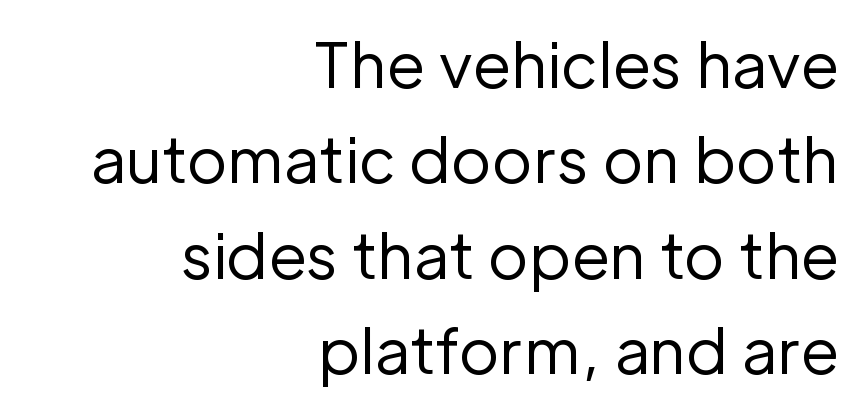
The image shows 62 px regular-weight sans-serif type, upright; set right-aligned, normal line spacing (1.54x), normal letter spacing, not underlined; low stroke contrast and a medium x-height.
